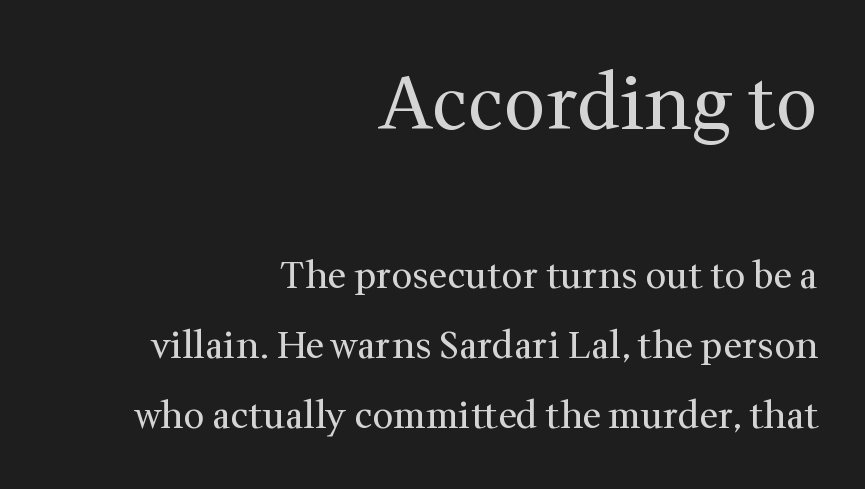
{"serif": "yes", "italic": "no", "bold": "no", "weight": "regular", "width": "normal", "stroke_contrast": "medium", "x_height": "medium", "monospaced": "no", "underline": "no", "align": "right", "line_spacing": "loose", "line_spacing_ratio": 1.9, "letter_spacing": "normal", "letter_spacing_em": 0.0, "larger_block": "first", "size_ratio": 2.0, "glyph_px": 74}
